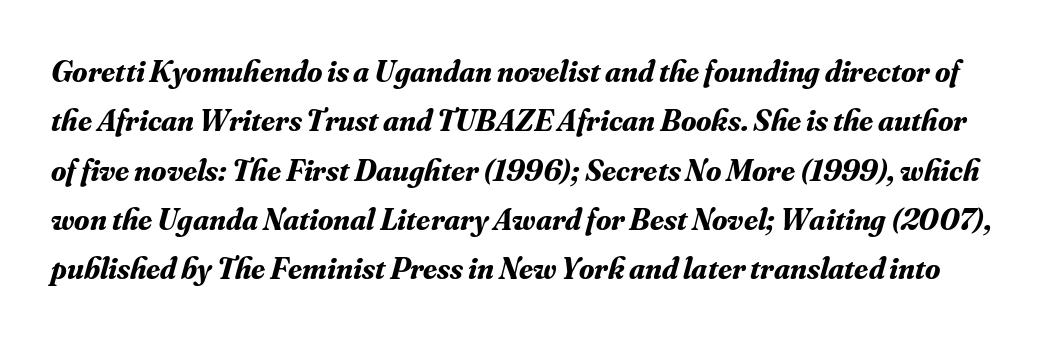
Chunky letters — that's bold for sure. The line-height multiplier appears to be the usual default. This rendering employs a face with finishing strokes, i.e., a serif. Looks like regular typesetting: each glyph gets only the width it needs. Nothing unusual about the tracking: characters are spaced as the font intends.
